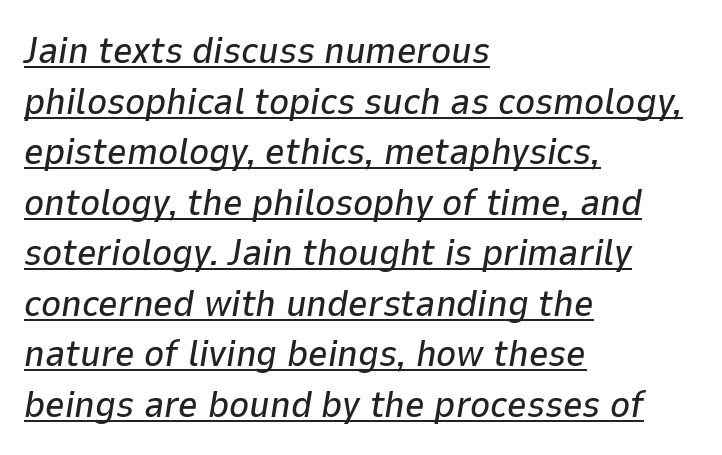
The image shows 38 px text type, italic (leaning right); set left-aligned, normal line spacing (1.33x), normal letter spacing, underlined; low stroke contrast and a medium x-height.
